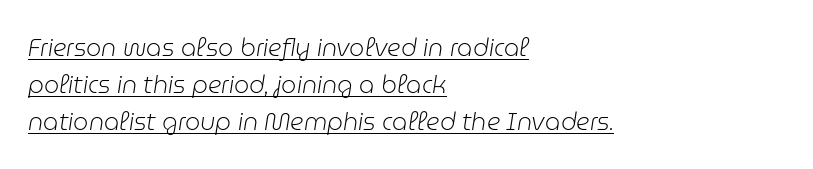
{"italic": "yes", "lean": "right", "slant_degrees": 9, "bold": "no", "underline": "yes", "align": "left", "line_spacing": "normal", "line_spacing_ratio": 1.54, "letter_spacing": "normal", "letter_spacing_em": 0.0, "glyph_px": 24}
